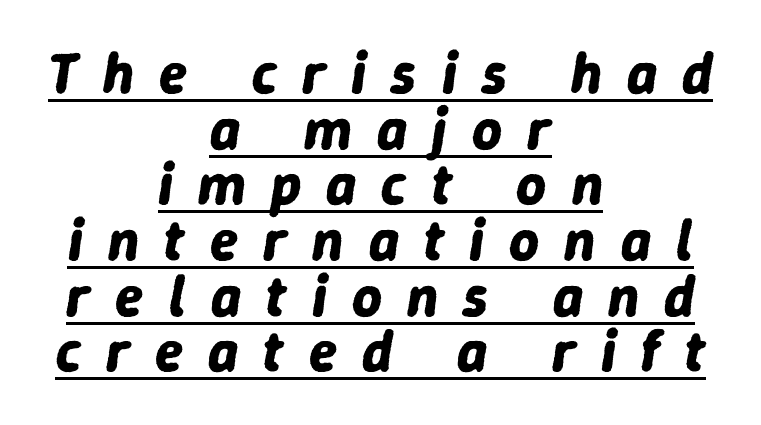
Think of a printed novel: that variable character pitch is what you see here. This block would grow much taller if given ordinary leading; it's compressed now. Every letter is thick-stroked: bold, no question. The passage shown has open, widely tracked lettering throughout. These lines are centered, leaving both edges ragged.
